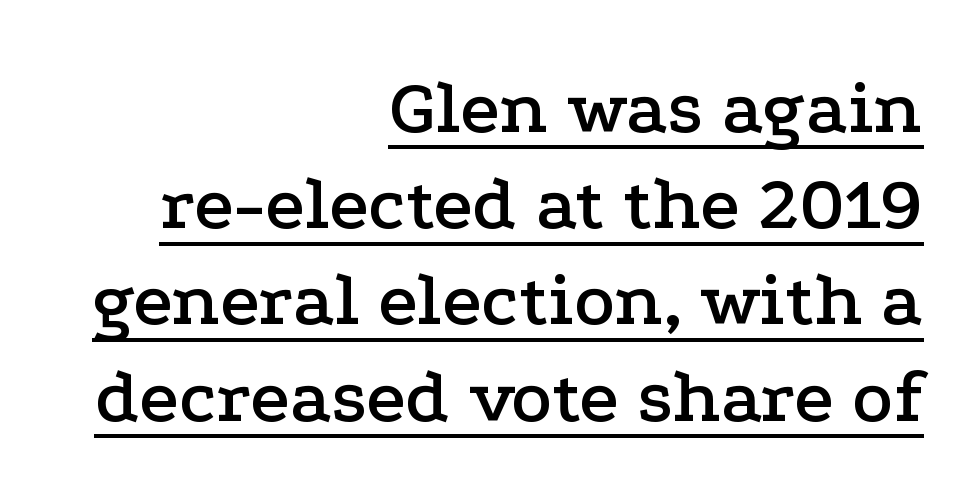
Glance below the letters and you will spot a drawn line. Students, observe: this is what conventionally led text looks like. The axis of the letterforms is exactly vertical. Font category for this specimen: serif. Visually the block forms a straight wall on the right and a jagged coastline on the left. A typesetter would call this zero additional tracking.
